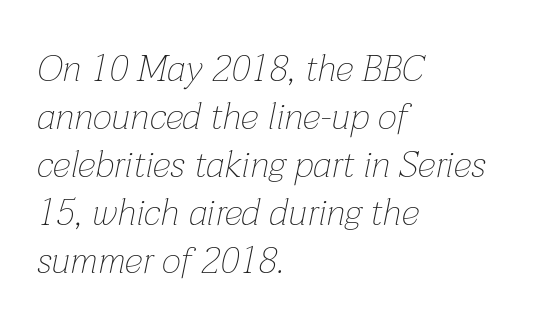
Has an underline been added? It has not. The vertical gap from one line to the next is medium. Here the glyphs are tracked normally, forming tight word shapes. The rag falls on the right side of this text block.
